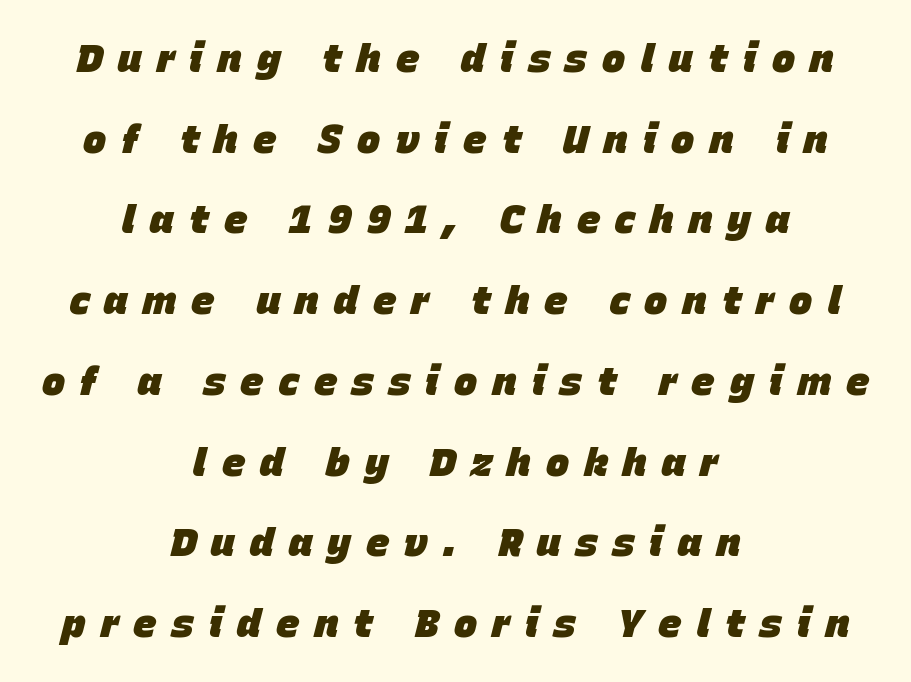
The image shows 39 px heavy type, italic (leaning right); set centered, loose line spacing (2.07x), unusually wide letter spacing (+0.39 em), not underlined; low stroke contrast and a large x-height.
